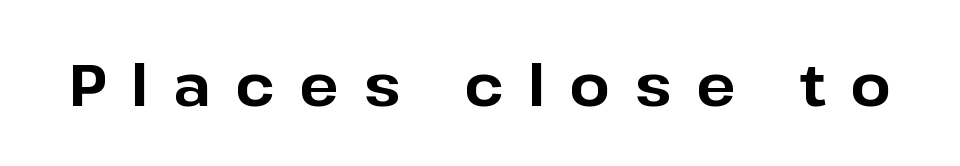
Q: Is the text bold? A: Yes.
Q: Is the text italic (slanted)? A: No, it is upright.
Q: Is the typeface a serif or a sans-serif typeface? A: Sans-serif.
Q: Is the text underlined? A: No.
Q: Is the spacing between letters normal or unusually wide? A: Unusually wide.
Q: Width (condensed, normal, or wide)? A: Normal.
Q: Stroke contrast? A: Low.
Q: x-height? A: Medium.
Q: Monospaced? A: No.
